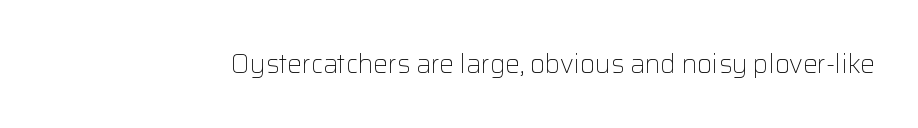
Q: Is the text bold? A: No.
Q: Is the text italic (slanted)? A: No, it is upright.
Q: Is the text underlined? A: No.
Q: Is the spacing between letters normal or unusually wide? A: Normal.
